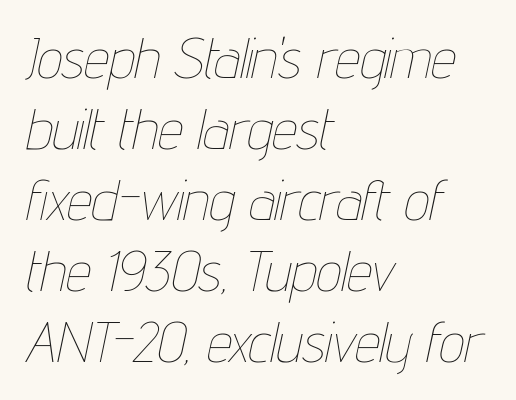
The image shows 56 px thin, condensed type, italic (leaning right); set left-aligned, normal line spacing (1.27x), normal letter spacing, not underlined; low stroke contrast and a medium x-height.
